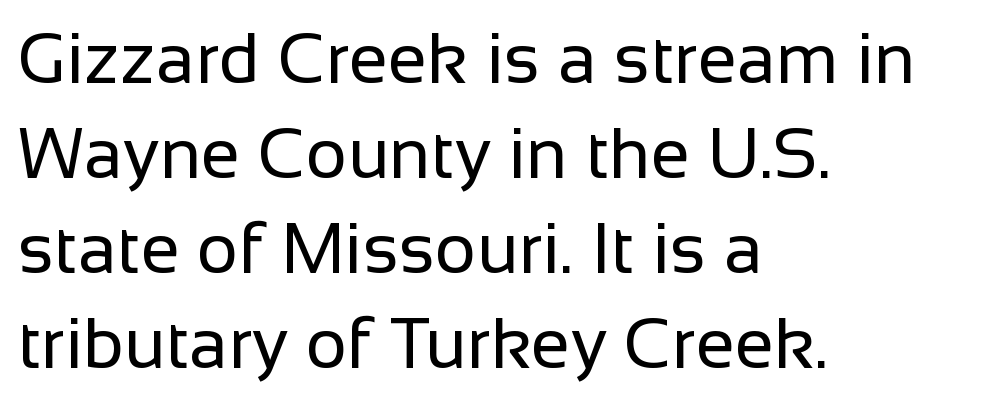
{"serif": "no", "italic": "no", "bold": "no", "weight": "regular", "width": "normal", "stroke_contrast": "low", "x_height": "medium", "monospaced": "no", "underline": "no", "align": "left", "line_spacing": "normal", "line_spacing_ratio": 1.34, "letter_spacing": "normal", "letter_spacing_em": 0.0, "glyph_px": 71}
